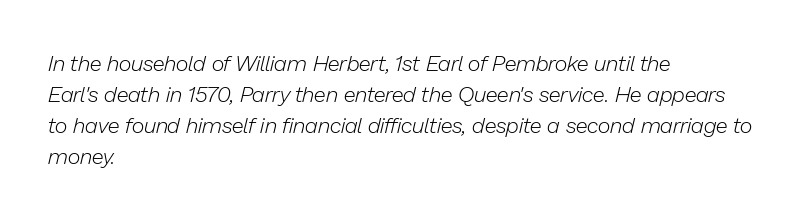
The image shows 22 px text type, italic (leaning right); set left-aligned, normal line spacing (1.41x), normal letter spacing, not underlined.
